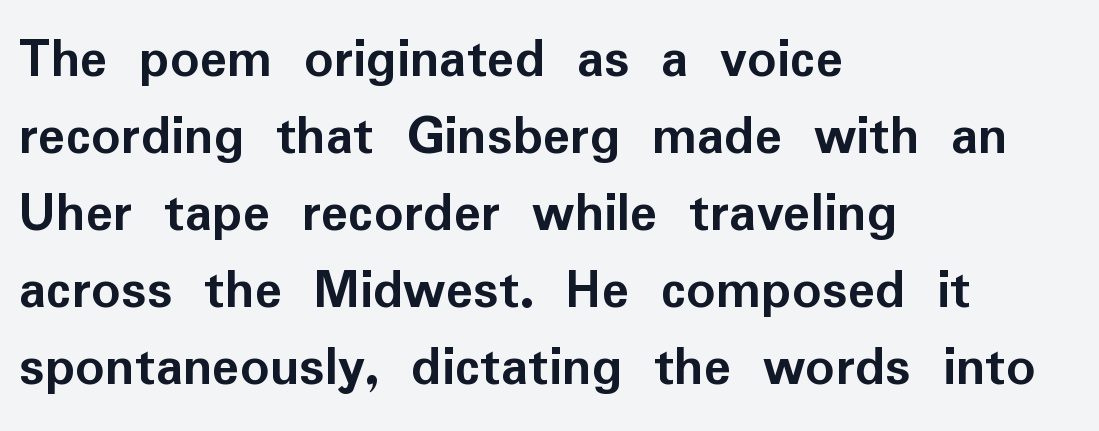
The image shows 57 px semibold sans-serif type, upright; set left-aligned, normal line spacing (1.35x), normal letter spacing, not underlined; low stroke contrast and a medium x-height.
